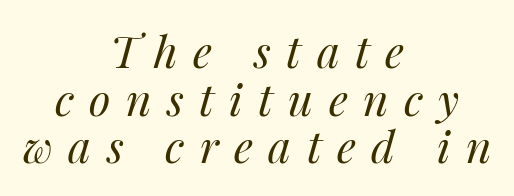
Both edges are ragged and mirror each other, which tells us the setting is centered. Caption: face not bold, strokes unweighted. This sample has the flowing, uneven cadence of proportional lettering. The leading is snug, giving the passage a crowded texture. Has an underline been added? It has not.
